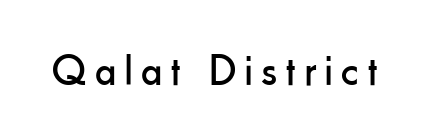
The face used here is rendered with a markedly widened letterfit. Stems here are at most as thick as an everyday book face. Quick note: not italic, upright. The foot of each line stays bare and open.
